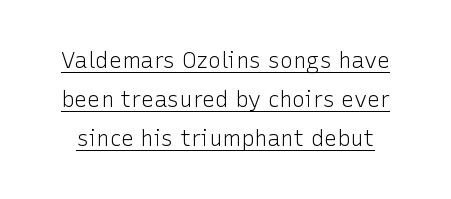
The image shows 22 px text type, upright; set line spacing 1.77x, normal letter spacing, underlined.
